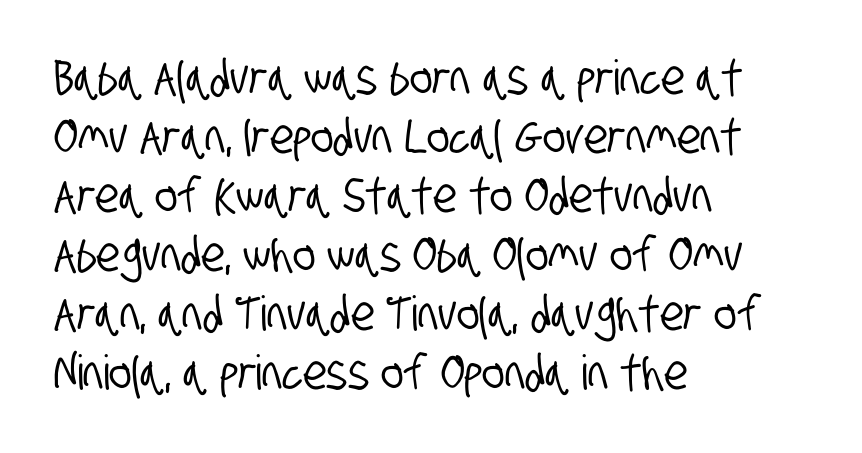
To sum up the face: it is a sans, with no serifs. What stands out about the letter spacing? Nothing — it is the standard amount. Beneath every word, the page is bare. The letters advance in unequal steps, a hallmark of proportional type. The rendering anchors every line to the left-hand side.
